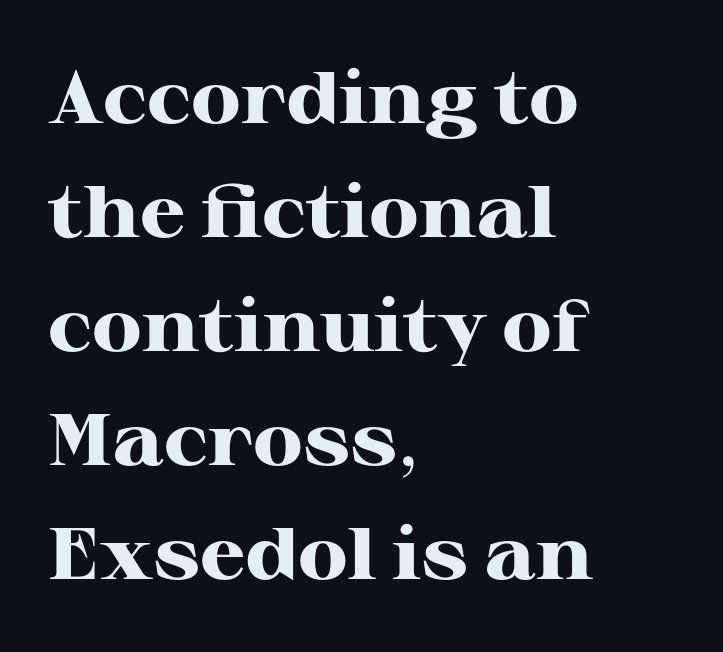
The image shows 73 px heavy, wide serif type, upright; set left-aligned, normal line spacing (1.56x), normal letter spacing, not underlined; high stroke contrast and a medium x-height.
